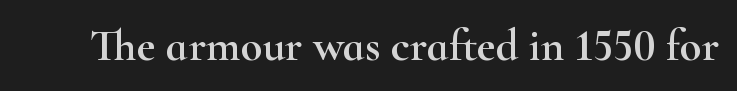
Q: Is the text italic (slanted)? A: No, it is upright.
Q: Is the typeface a serif or a sans-serif typeface? A: Serif.
Q: Is the text underlined? A: No.
Q: Is the spacing between letters normal or unusually wide? A: Normal.
Q: Width (condensed, normal, or wide)? A: Wide.
Q: Stroke contrast? A: High.
Q: x-height? A: Small.
Q: Monospaced? A: No.
